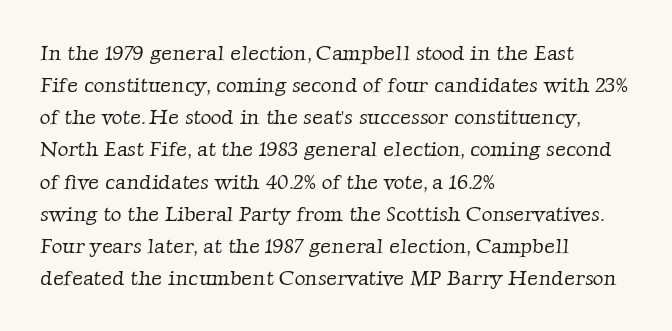
Q: Is the text bold? A: No.
Q: Is the text underlined? A: No.
Q: How is the paragraph aligned? A: Left-aligned.
Q: Is the spacing between letters normal or unusually wide? A: Normal.
Q: Is the spacing between lines tight, normal or loose? A: Normal.
